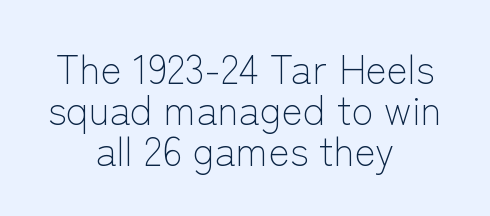
Q: Is the text bold? A: No.
Q: Is the text italic (slanted)? A: No, it is upright.
Q: Is the typeface a serif or a sans-serif typeface? A: Sans-serif.
Q: Is the text underlined? A: No.
Q: How is the paragraph aligned? A: Centered.
Q: Is the spacing between letters normal or unusually wide? A: Normal.
Q: Is the spacing between lines tight, normal or loose? A: Tight.
Q: Width (condensed, normal, or wide)? A: Normal.
Q: Stroke contrast? A: Low.
Q: x-height? A: Medium.
Q: Monospaced? A: No.
